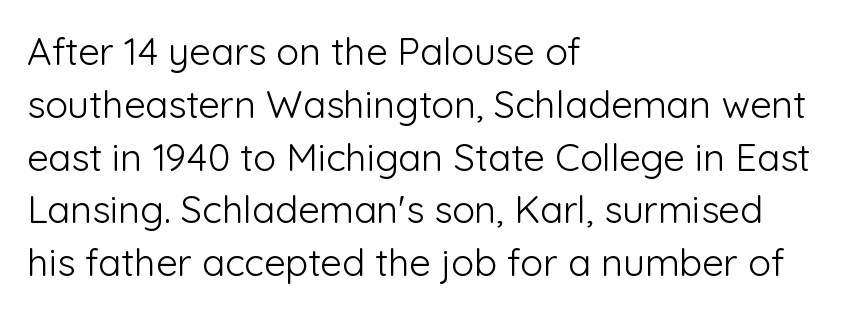
These lines were composed using upright roman letters. Does the type have serifs? No, each stem ends abruptly. Does extra space separate the letters? No, they use regular spacing. The rendering uses a moderate line-height, typical for paragraphs. Underlining? Definitely not there. The weight would be labelled regular, book, light, or lighter still.
